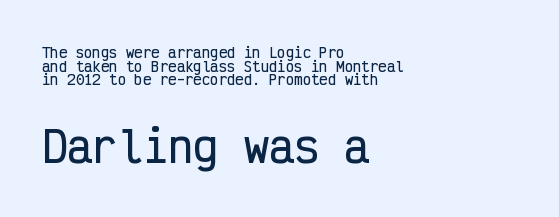
A clean baseline with only descenders dipping below it. Upright lettering throughout. Observe the absence of serifs on each vertical stroke in this sample. The line-height multiplier appears low, near solid setting. A typesetter would call this monospace, since all characters share one set width.
